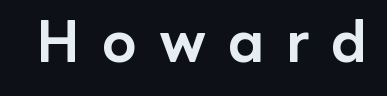
The image shows 56 px bold sans-serif type, upright; set unusually wide letter spacing (+0.39 em), not underlined; low stroke contrast and a medium x-height.
